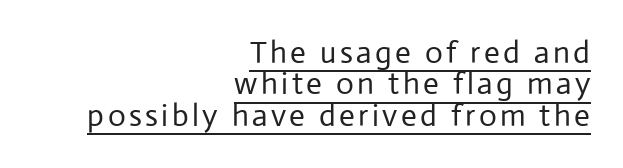
Q: Is the text bold? A: No.
Q: Is the text italic (slanted)? A: No, it is upright.
Q: Is the typeface a serif or a sans-serif typeface? A: Sans-serif.
Q: Is the text underlined? A: Yes.
Q: How is the paragraph aligned? A: Right-aligned.
Q: Is the spacing between lines tight, normal or loose? A: Tight.
Q: Width (condensed, normal, or wide)? A: Normal.
Q: Stroke contrast? A: Low.
Q: x-height? A: Medium.
Q: Monospaced? A: No.
